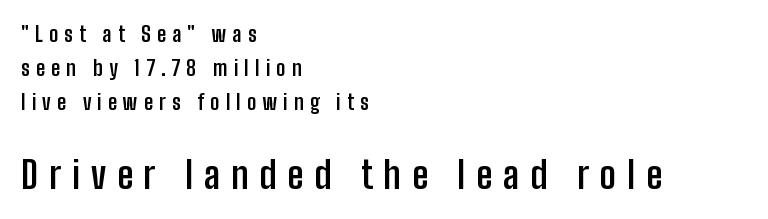
{"serif": "no", "italic": "no", "bold": "yes", "weight": "semibold", "width": "condensed", "stroke_contrast": "low", "x_height": "medium", "monospaced": "no", "underline": "no", "align": "left", "line_spacing": "normal", "line_spacing_ratio": 1.61, "letter_spacing": "wide", "letter_spacing_em": 0.29, "larger_block": "second", "size_ratio": 1.76, "glyph_px": 37}
